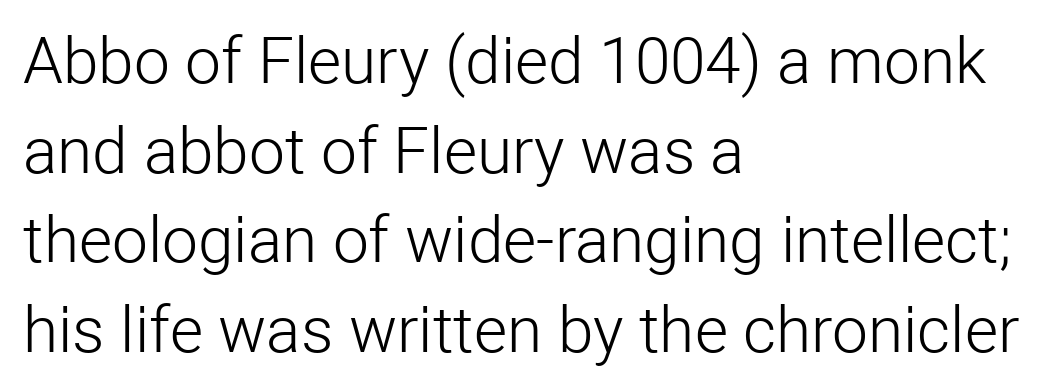
The image shows 64 px light sans-serif type, upright; set left-aligned, normal line spacing (1.4x), normal letter spacing, not underlined; low stroke contrast and a medium x-height.
